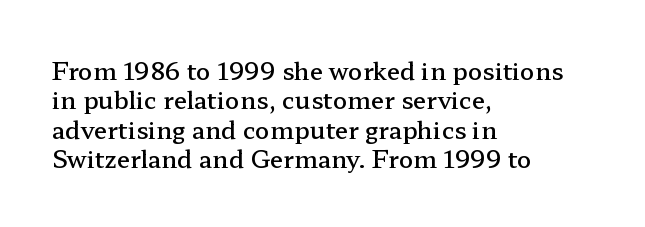
Q: Is the text bold? A: Semi-bold.
Q: Is the text italic (slanted)? A: No, it is upright.
Q: Is the text underlined? A: No.
Q: How is the paragraph aligned? A: Left-aligned.
Q: Is the spacing between letters normal or unusually wide? A: Normal.
